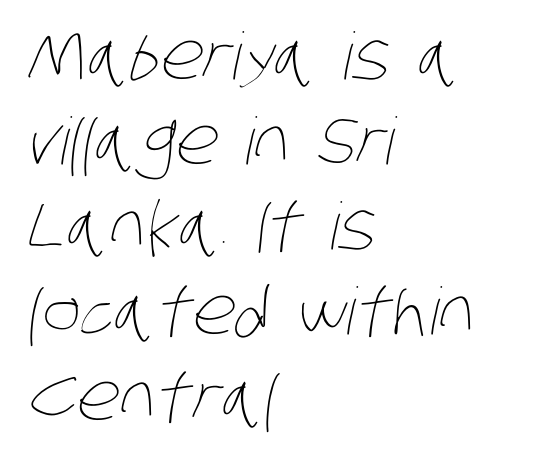
The paragraph has a hard left edge and a soft right edge. The face used here is proportionally spaced, like ordinary book or web type. Stems here are at most as thick as an everyday book face. The string is rendered with underlining switched off. These lines keep a tight, regular rhythm from letter to letter.
